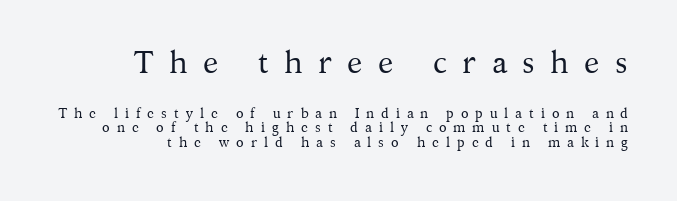
{"serif": "yes", "italic": "no", "bold": "no", "weight": "regular", "width": "normal", "stroke_contrast": "medium", "x_height": "medium", "monospaced": "no", "underline": "no", "line_spacing": "tight", "line_spacing_ratio": 1.06, "letter_spacing": "wide", "letter_spacing_em": 0.49, "larger_block": "first", "size_ratio": 2.21, "glyph_px": 31}
